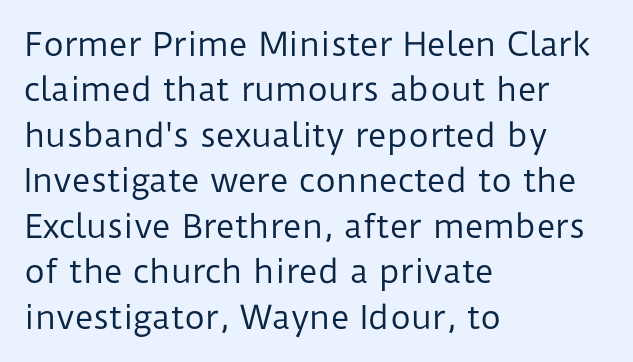
The image shows 32 px regular-weight sans-serif type, upright; set left-aligned, normal line spacing (1.42x), normal letter spacing, not underlined; low stroke contrast and a medium x-height.
